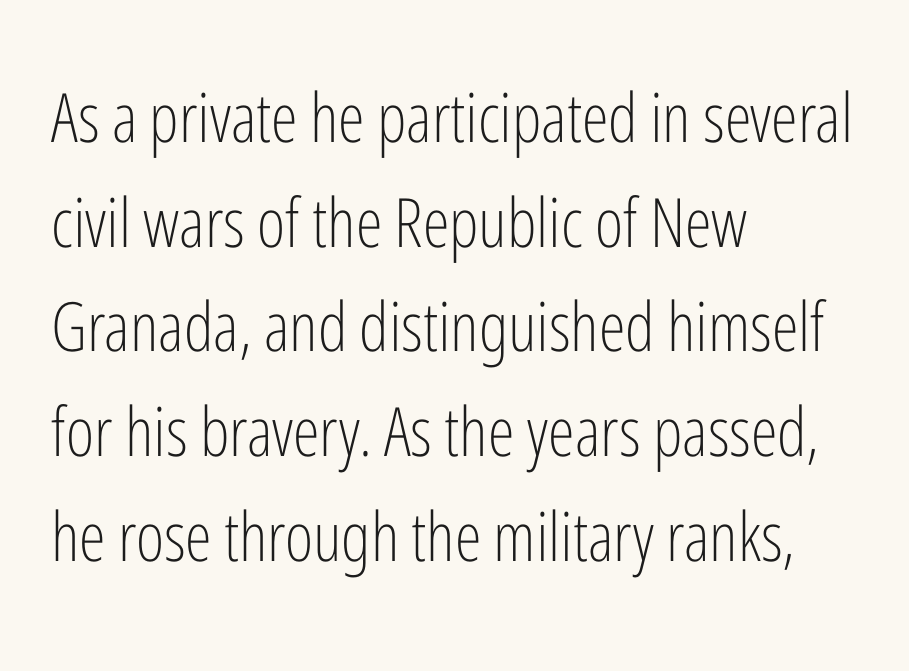
The image shows 68 px light, condensed sans-serif type, upright; set left-aligned, normal line spacing (1.54x), normal letter spacing, not underlined; low stroke contrast and a medium x-height.
